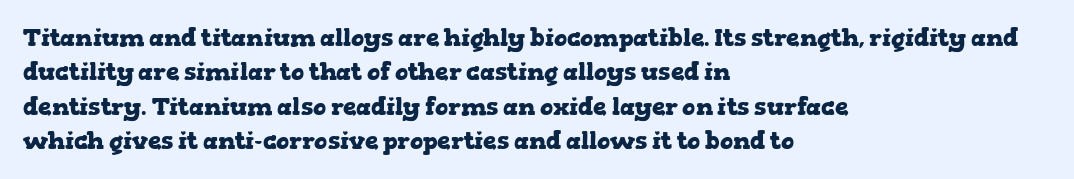
{"italic": "no", "bold": "yes", "underline": "no", "align": "left", "line_spacing": "normal", "line_spacing_ratio": 1.43, "letter_spacing": "normal", "letter_spacing_em": 0.0, "glyph_px": 24}
